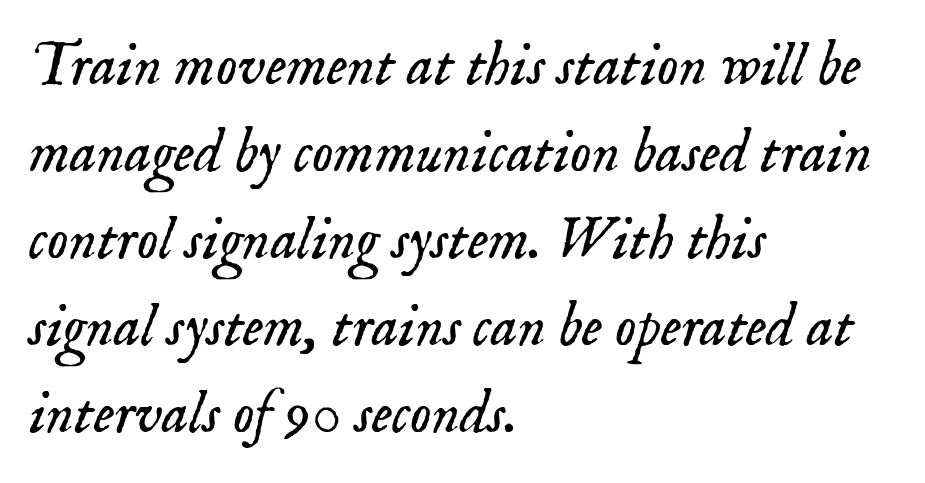
Q: Is the text bold? A: No.
Q: Is the text italic (slanted)? A: Yes, it leans right by about 18 degrees.
Q: Is the typeface a serif or a sans-serif typeface? A: Serif.
Q: Is the text underlined? A: No.
Q: How is the paragraph aligned? A: Left-aligned.
Q: Is the spacing between letters normal or unusually wide? A: Normal.
Q: Is the spacing between lines tight, normal or loose? A: Normal.
Q: Width (condensed, normal, or wide)? A: Normal.
Q: Stroke contrast? A: Low.
Q: x-height? A: Small.
Q: Monospaced? A: No.
